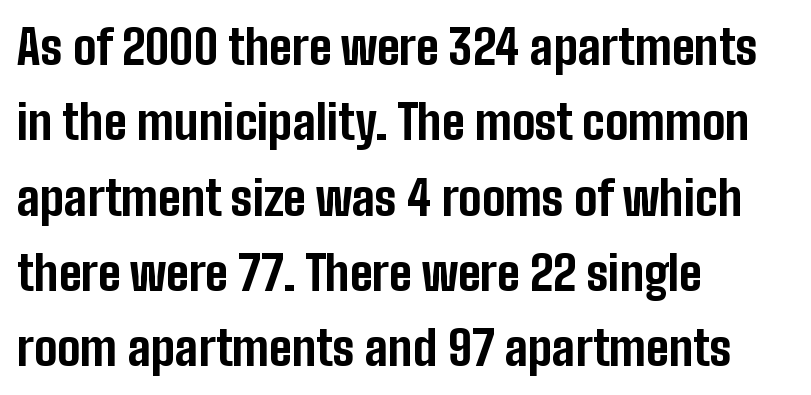
A typesetter would call this zero additional tracking. Students, observe: this is what conventionally led text looks like. The zone under the glyphs is completely vacant. Line beginnings align vertically; line endings do not.
